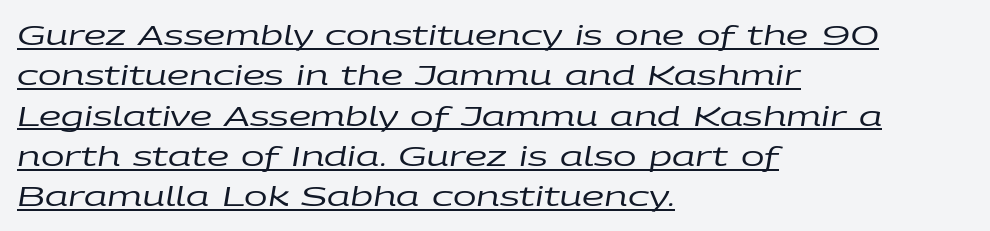
Q: Is the text bold? A: No.
Q: Is the text italic (slanted)? A: Yes, it leans right by about 9 degrees.
Q: Is the text underlined? A: Yes.
Q: How is the paragraph aligned? A: Left-aligned.
Q: Is the spacing between letters normal or unusually wide? A: Normal.
Q: Is the spacing between lines tight, normal or loose? A: Normal.
Q: Width (condensed, normal, or wide)? A: Wide.
Q: Stroke contrast? A: Low.
Q: x-height? A: Large.
Q: Monospaced? A: No.
